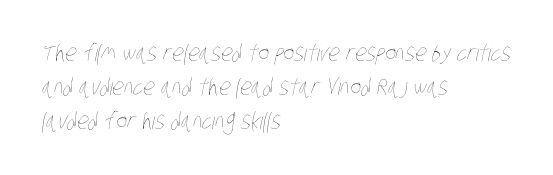
Q: Is the text bold? A: No.
Q: Is the text underlined? A: No.
Q: How is the paragraph aligned? A: Left-aligned.
Q: Is the spacing between letters normal or unusually wide? A: Normal.
Q: Is the spacing between lines tight, normal or loose? A: Normal.
